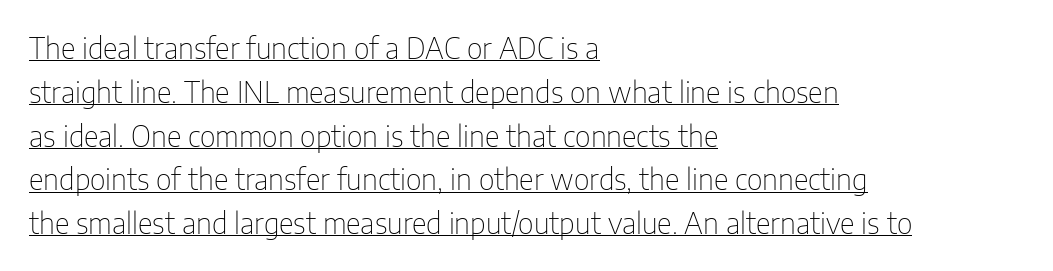
There is no visible air inserted between adjacent glyphs. You can see a thin bar hugging the bottom of the glyphs. The space between consecutive lines is moderate. The typeface has the unassuming heft of standard copy or less. The letters stand straight up with perfectly vertical stems. Left-aligned paragraph, ragged on the right.
